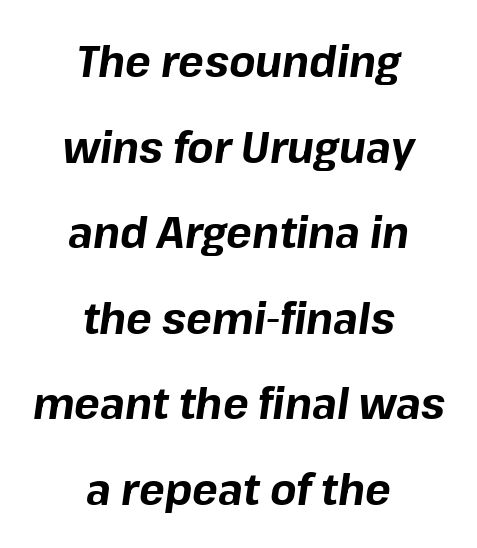
Does extra space separate the letters? No, they use regular spacing. In terms of leading, this rendering errs on the spacious side. The setting favours the middle, as headings and verse often do. Characters are canted at an angle relative to the baseline's perpendicular.
